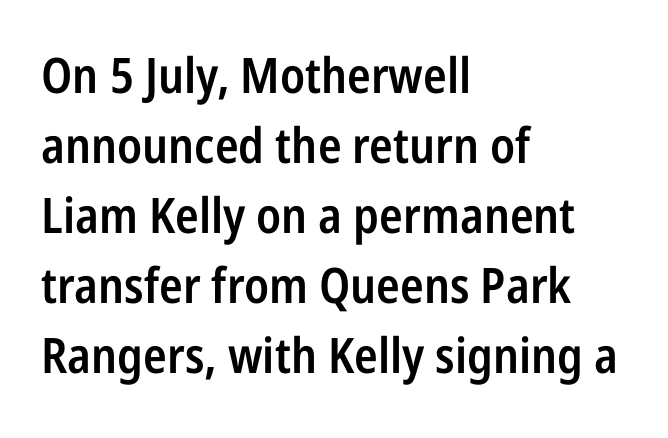
Character widths vary here, with narrow letters taking less room than wide ones. Check under the words: just untouched page. The letters stand straight up with perfectly vertical stems. Regular leading. Is the block centered? No — it sits flush against the left margin. The letters sit at their default tracking, neither squeezed nor spread.
